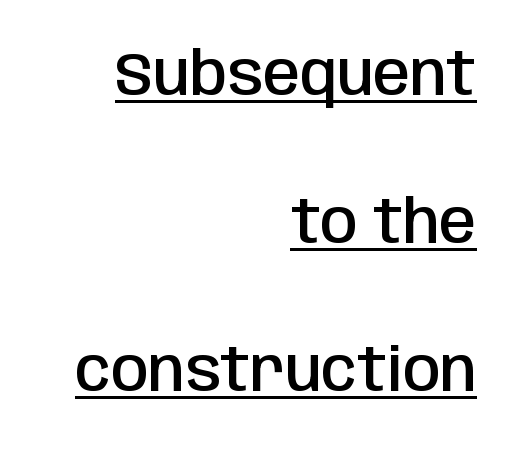
You can tell from the bare stems that sans-serif type was used. This is roman type, the default non-slanted kind. These characters rest on top of a visible drawn line. Alignment: flush right. You could call the tracking neutral — neither tight nor loose. Character widths vary here, with narrow letters taking less room than wide ones.
